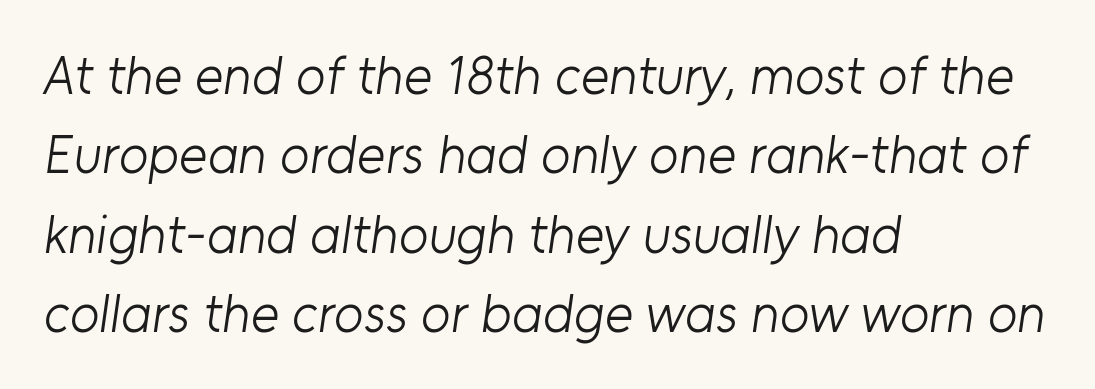
{"serif": "no", "bold": "no", "weight": "light", "width": "normal", "stroke_contrast": "low", "x_height": "medium", "monospaced": "no", "underline": "no", "align": "left", "line_spacing": "normal", "line_spacing_ratio": 1.47, "letter_spacing": "normal", "letter_spacing_em": 0.0, "glyph_px": 54}
